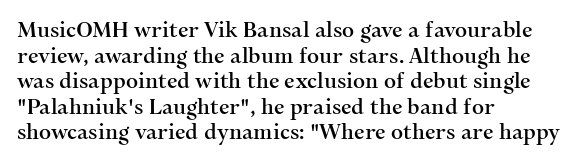
The image shows 21 px text type, upright; set left-aligned, line spacing 1.22x, normal letter spacing, not underlined.
